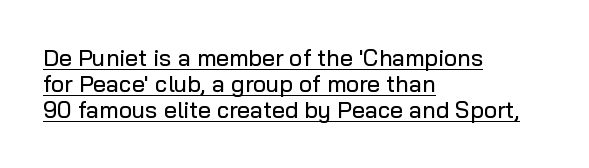
The image shows 23 px text type, upright; set left-aligned, tight line spacing (1.14x), normal letter spacing, underlined.
